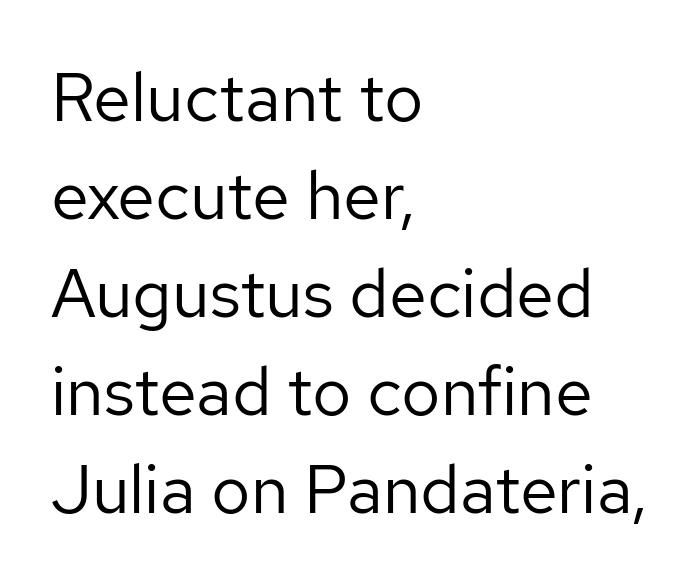
One glance says typical: line gaps are just what's usual. Caption: multi-line text, flush left, ragged right. Type without underlining. Compared with typical body copy, the letter spacing here is the same. A typesetter would mark this as roman, not italic. Varying glyph widths throughout — classic text-font behaviour.
